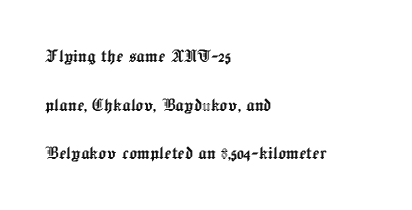
The image shows 21 px text type, upright; set left-aligned, loose line spacing (2.31x), normal letter spacing, not underlined.
